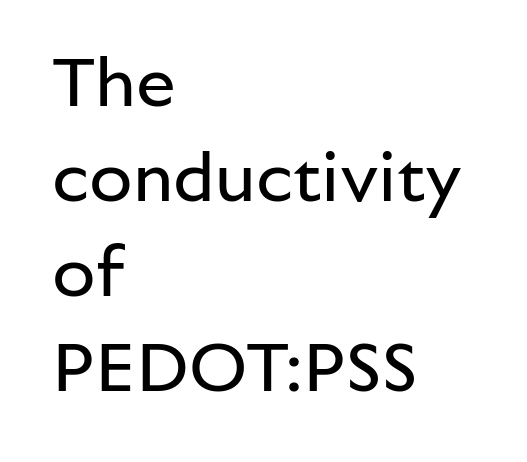
{"serif": "no", "italic": "no", "bold": "no", "weight": "regular", "width": "normal", "stroke_contrast": "low", "x_height": "medium", "monospaced": "no", "underline": "no", "align": "left", "line_spacing": "normal", "line_spacing_ratio": 1.34, "letter_spacing": "normal", "letter_spacing_em": 0.0, "glyph_px": 71}
